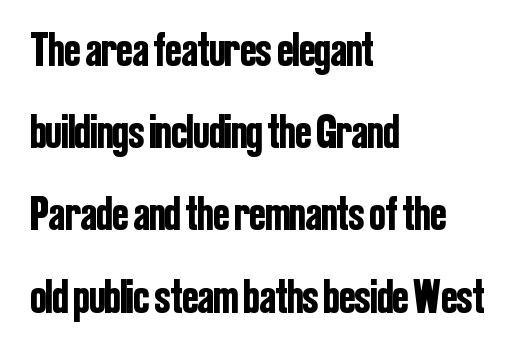
{"serif": "no", "italic": "no", "width": "condensed", "stroke_contrast": "low", "x_height": "medium", "monospaced": "no", "underline": "no", "align": "left", "line_spacing_ratio": 1.75, "letter_spacing": "normal", "letter_spacing_em": 0.0, "glyph_px": 47}
